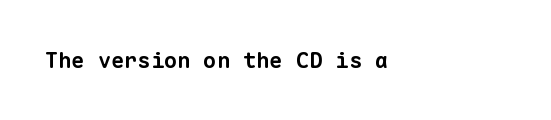
{"bold": "yes", "underline": "no", "align": "left", "letter_spacing": "normal", "letter_spacing_em": 0.0, "glyph_px": 22}
